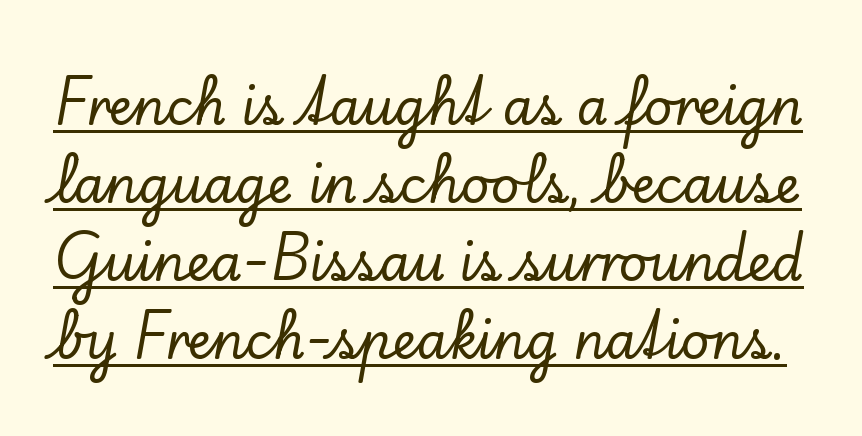
Q: Is the text italic (slanted)? A: Yes.
Q: Is the typeface a serif or a sans-serif typeface? A: Serif.
Q: Is the text underlined? A: Yes.
Q: Is the spacing between letters normal or unusually wide? A: Normal.
Q: Is the spacing between lines tight, normal or loose? A: Normal.
Q: Width (condensed, normal, or wide)? A: Normal.
Q: Stroke contrast? A: Low.
Q: x-height? A: Small.
Q: Monospaced? A: No.
